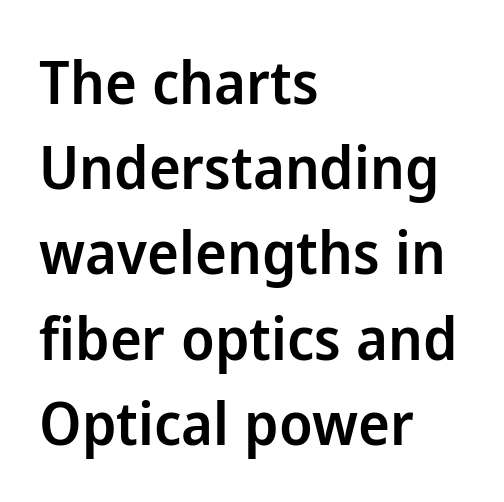
{"serif": "no", "italic": "no", "bold": "semi", "weight": "semibold", "width": "normal", "stroke_contrast": "low", "x_height": "medium", "monospaced": "no", "underline": "no", "align": "left", "line_spacing": "normal", "line_spacing_ratio": 1.42, "letter_spacing": "normal", "letter_spacing_em": 0.0, "glyph_px": 60}
